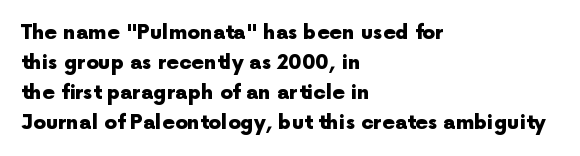
Q: Is the text bold? A: Yes.
Q: Is the text italic (slanted)? A: No, it is upright.
Q: Is the text underlined? A: No.
Q: How is the paragraph aligned? A: Left-aligned.
Q: Is the spacing between letters normal or unusually wide? A: Normal.
Q: Is the spacing between lines tight, normal or loose? A: Normal.
